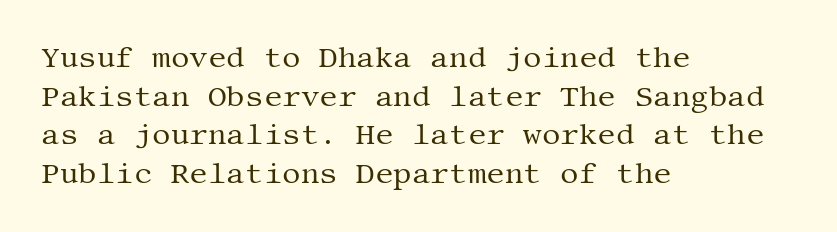
Q: Is the text bold? A: No.
Q: Is the text italic (slanted)? A: No, it is upright.
Q: Is the typeface a serif or a sans-serif typeface? A: Serif.
Q: Is the text underlined? A: No.
Q: How is the paragraph aligned? A: Left-aligned.
Q: Is the spacing between letters normal or unusually wide? A: Normal.
Q: Is the spacing between lines tight, normal or loose? A: Normal.
Q: Width (condensed, normal, or wide)? A: Normal.
Q: Stroke contrast? A: Medium.
Q: x-height? A: Large.
